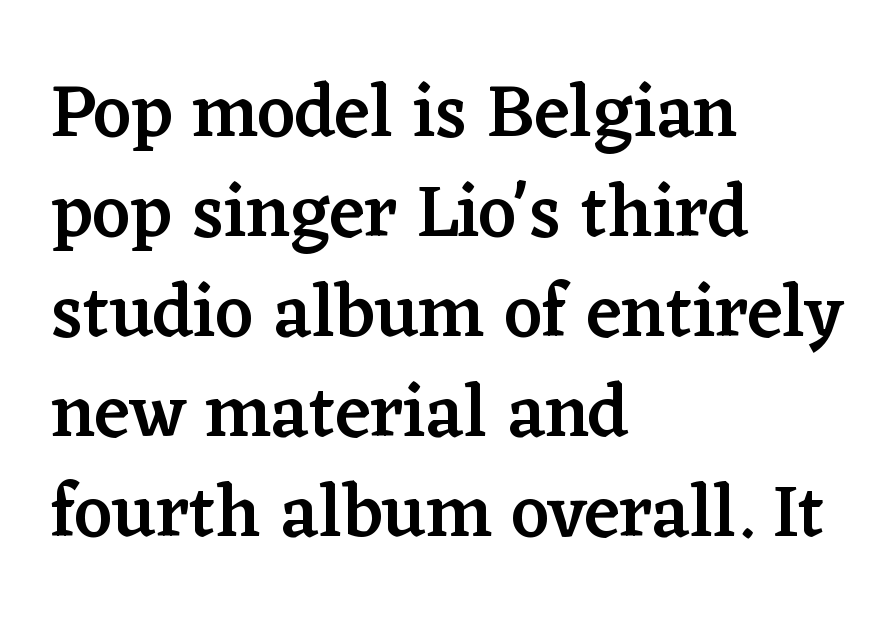
The image shows 74 px semibold serif type, upright; set left-aligned, normal line spacing (1.35x), normal letter spacing, not underlined; low stroke contrast and a medium x-height.
